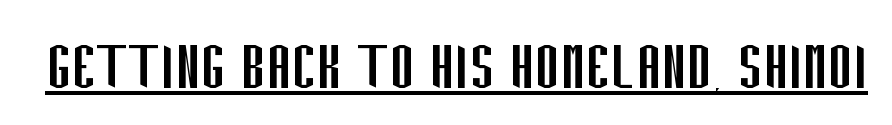
{"serif": "no", "italic": "no", "bold": "no", "weight": "regular", "width": "condensed", "stroke_contrast": "low", "x_height": "large", "monospaced": "no", "underline": "yes", "letter_spacing": "normal", "letter_spacing_em": 0.0, "glyph_px": 75}
